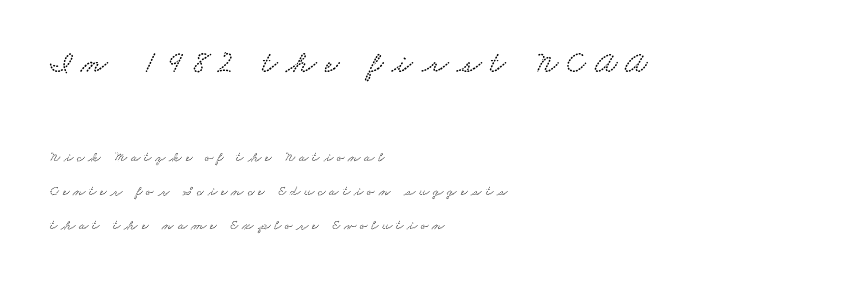
{"serif": "yes", "width": "wide", "stroke_contrast": "low", "x_height": "small", "monospaced": "no", "underline": "no", "align": "left", "line_spacing": "loose", "line_spacing_ratio": 2.45, "letter_spacing": "wide", "letter_spacing_em": 0.28, "larger_block": "first", "size_ratio": 2.21, "glyph_px": 31}
